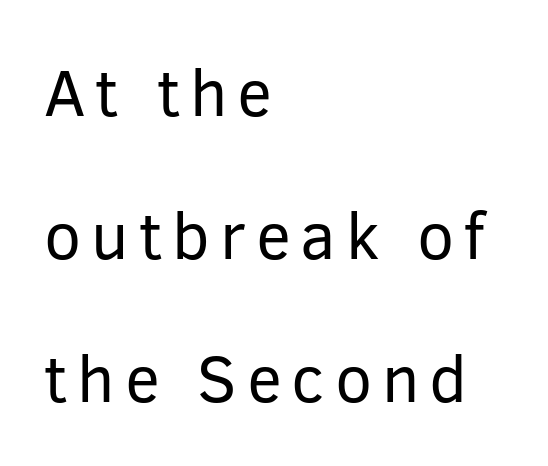
{"serif": "no", "italic": "no", "bold": "no", "weight": "regular", "width": "normal", "stroke_contrast": "low", "x_height": "medium", "monospaced": "no", "underline": "no", "align": "left", "line_spacing": "loose", "line_spacing_ratio": 2.17, "glyph_px": 66}
